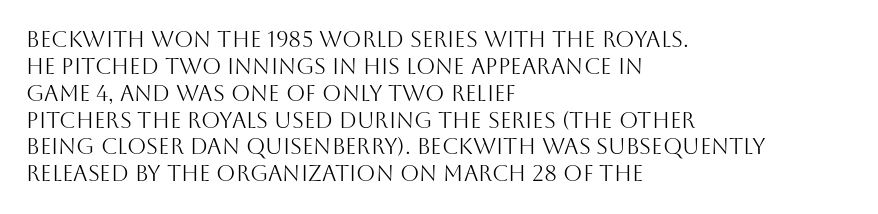
{"italic": "no", "bold": "no", "underline": "no", "align": "left", "line_spacing_ratio": 1.22, "letter_spacing": "normal", "letter_spacing_em": 0.0, "glyph_px": 22}
